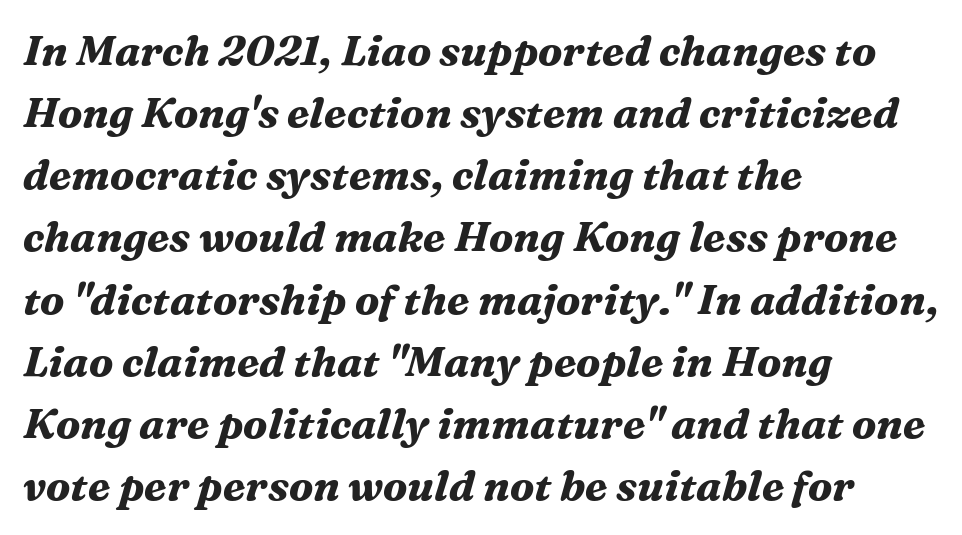
Q: Is the text bold? A: Yes.
Q: Is the text italic (slanted)? A: Yes, it leans right by about 16 degrees.
Q: Is the typeface a serif or a sans-serif typeface? A: Serif.
Q: Is the text underlined? A: No.
Q: How is the paragraph aligned? A: Left-aligned.
Q: Is the spacing between letters normal or unusually wide? A: Normal.
Q: Is the spacing between lines tight, normal or loose? A: Normal.
Q: Width (condensed, normal, or wide)? A: Normal.
Q: Stroke contrast? A: Medium.
Q: x-height? A: Medium.
Q: Monospaced? A: No.
